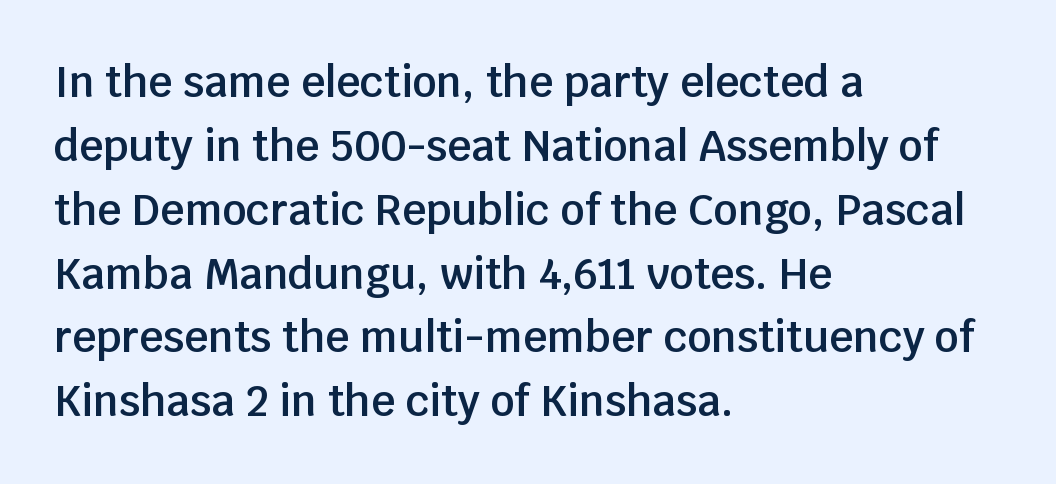
Q: Is the text bold? A: Semi-bold.
Q: Is the text italic (slanted)? A: No, it is upright.
Q: Is the typeface a serif or a sans-serif typeface? A: Sans-serif.
Q: Is the text underlined? A: No.
Q: How is the paragraph aligned? A: Left-aligned.
Q: Is the spacing between letters normal or unusually wide? A: Normal.
Q: Is the spacing between lines tight, normal or loose? A: Normal.
Q: Width (condensed, normal, or wide)? A: Normal.
Q: Stroke contrast? A: Low.
Q: x-height? A: Large.
Q: Monospaced? A: No.
